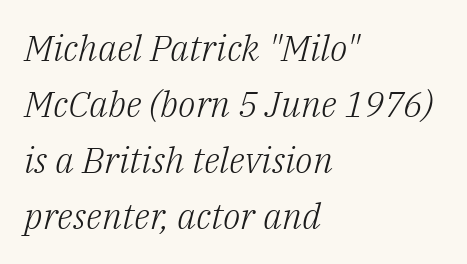
Q: Is the text bold? A: No.
Q: Is the text italic (slanted)? A: Yes, it leans right by about 14 degrees.
Q: Is the typeface a serif or a sans-serif typeface? A: Serif.
Q: Is the text underlined? A: No.
Q: How is the paragraph aligned? A: Left-aligned.
Q: Is the spacing between letters normal or unusually wide? A: Normal.
Q: Is the spacing between lines tight, normal or loose? A: Normal.
Q: Width (condensed, normal, or wide)? A: Normal.
Q: Stroke contrast? A: Low.
Q: x-height? A: Medium.
Q: Monospaced? A: No.
